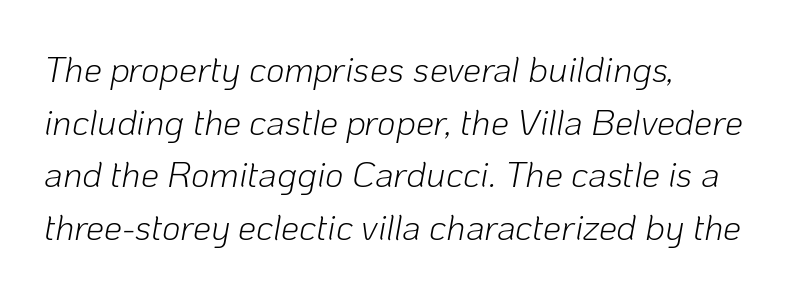
{"italic": "yes", "lean": "right", "slant_degrees": 10, "bold": "no", "weight": "light", "width": "normal", "stroke_contrast": "low", "x_height": "medium", "monospaced": "no", "underline": "no", "align": "left", "line_spacing": "normal", "line_spacing_ratio": 1.46, "letter_spacing": "normal", "letter_spacing_em": 0.0, "glyph_px": 36}
